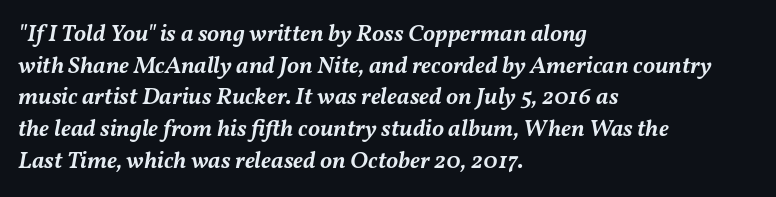
{"italic": "yes", "lean": "right", "slant_degrees": 11, "bold": "semi", "underline": "no", "align": "left", "line_spacing": "normal", "line_spacing_ratio": 1.32, "letter_spacing": "normal", "letter_spacing_em": 0.0, "glyph_px": 24}
